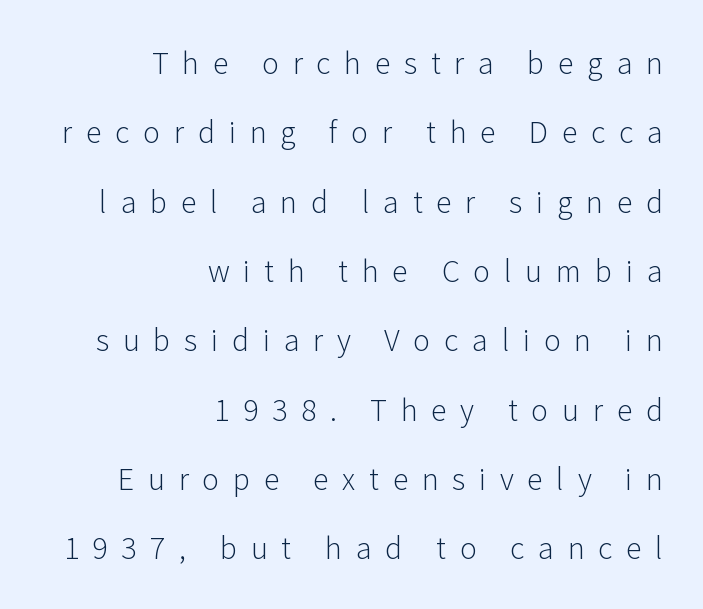
{"serif": "no", "italic": "no", "bold": "no", "weight": "light", "width": "normal", "stroke_contrast": "low", "x_height": "medium", "monospaced": "no", "underline": "no", "align": "right", "line_spacing": "loose", "line_spacing_ratio": 2.39, "letter_spacing": "wide", "letter_spacing_em": 0.47, "glyph_px": 29}
